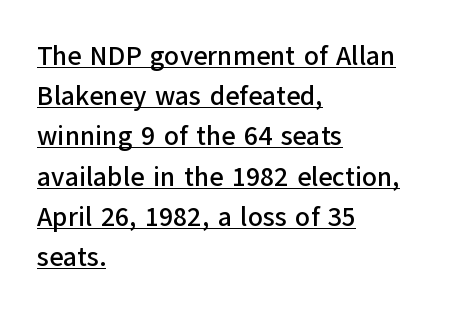
Q: Is the text italic (slanted)? A: No, it is upright.
Q: Is the text underlined? A: Yes.
Q: How is the paragraph aligned? A: Left-aligned.
Q: Is the spacing between letters normal or unusually wide? A: Normal.
Q: Is the spacing between lines tight, normal or loose? A: Normal.
